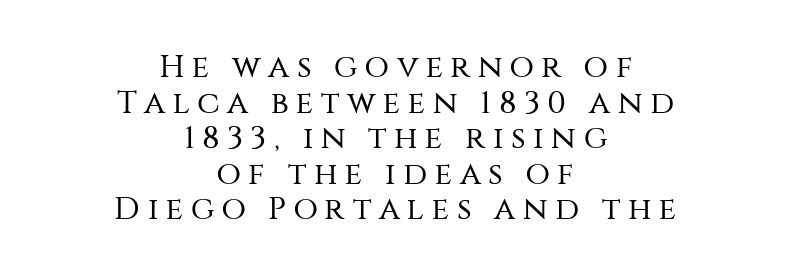
The image shows 32 px regular-weight sans-serif type, upright; set centered, tight line spacing (1.11x), unusually wide letter spacing (+0.23 em), not underlined; medium stroke contrast and a large x-height.
